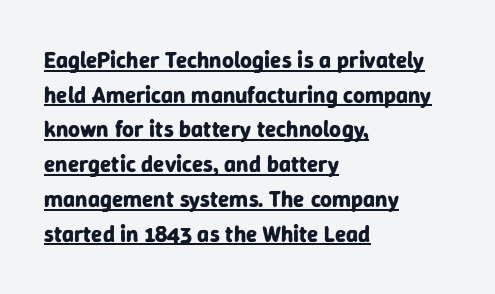
Horizontal bands of white between lines are of average thickness. The axis of the letterforms is exactly vertical. The horizontal fit of the characters is conventional and even. Layout note: lines flush left. Glance below the letters and you will spot a drawn line.
